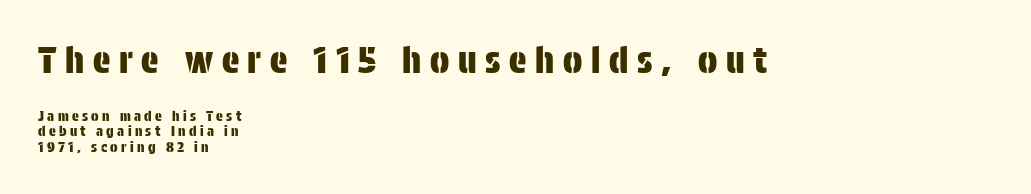
The image shows 36 px condensed sans-serif type, upright; set left-aligned, tight line spacing (1.11x), unusually wide letter spacing (+0.24 em), not underlined; the first (top) block is 2.57x larger; low stroke contrast and a large x-height.
